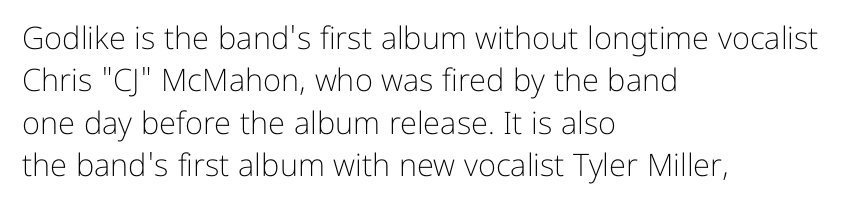
{"serif": "no", "italic": "no", "bold": "no", "weight": "light", "width": "normal", "stroke_contrast": "low", "x_height": "medium", "monospaced": "no", "underline": "no", "align": "left", "line_spacing": "normal", "line_spacing_ratio": 1.37, "letter_spacing": "normal", "letter_spacing_em": 0.0, "glyph_px": 31}
